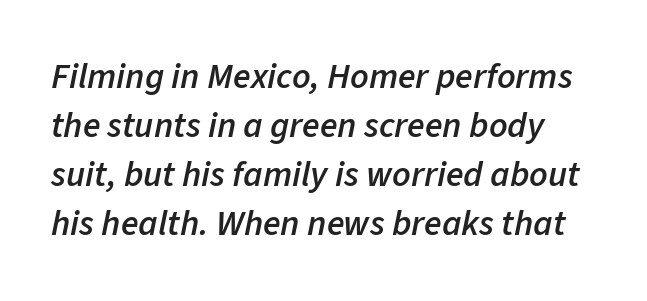
The image shows 36 px semibold type, italic (leaning right); set normal line spacing (1.36x), normal letter spacing, not underlined; low stroke contrast and a medium x-height.
